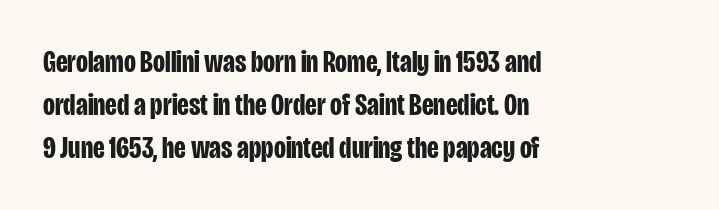
Q: Is the text bold? A: Yes.
Q: Is the text italic (slanted)? A: No, it is upright.
Q: Is the typeface a serif or a sans-serif typeface? A: Sans-serif.
Q: Is the text underlined? A: No.
Q: How is the paragraph aligned? A: Left-aligned.
Q: Is the spacing between letters normal or unusually wide? A: Normal.
Q: Is the spacing between lines tight, normal or loose? A: Normal.
Q: Width (condensed, normal, or wide)? A: Condensed.
Q: Stroke contrast? A: Low.
Q: x-height? A: Large.
Q: Monospaced? A: No.
